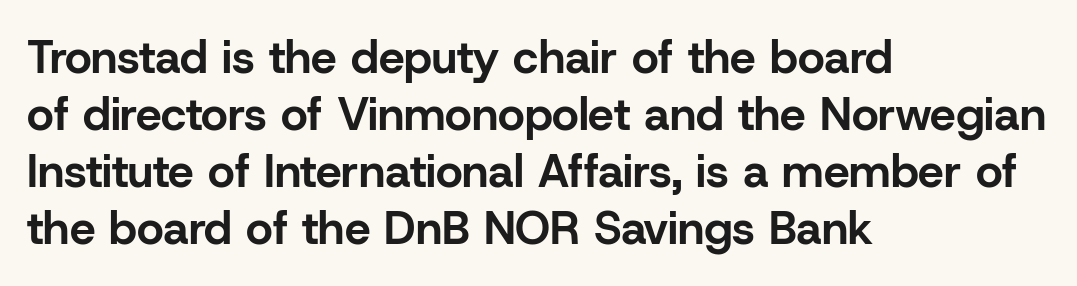
Designer's note — italics off, roman on. Check where the strokes stop: nothing finishes them off — pure sans. Heavy, bold letterforms. This sample is left-justified, so line endings fall wherever the words run out. Each letter keeps its own natural width here, so spacing adapts to shape.
